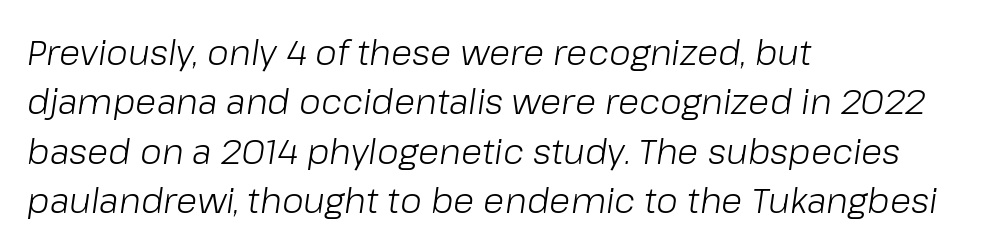
The passage shown is typed in a proportional face where columns would drift. The rendering applies a slant to the glyphs. This block has exactly the height ordinary leading produces. Stems here are at most as thick as an everyday book face. Each line starts at the same left margin while the right side varies.
